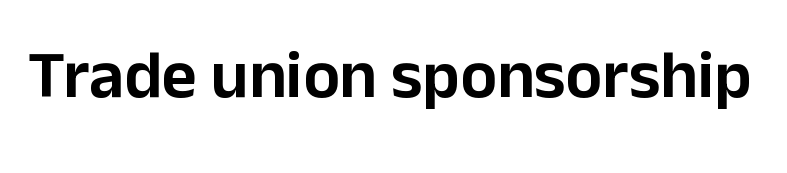
Note: no serifs on the glyphs. The foot of each line stays bare and open. The lettering stays uniformly vertical, giving the passage a roman look. Note the varied advance widths — an 'i' is clearly narrower than an 'm'. Characters follow at the spacing the type designer built in.
